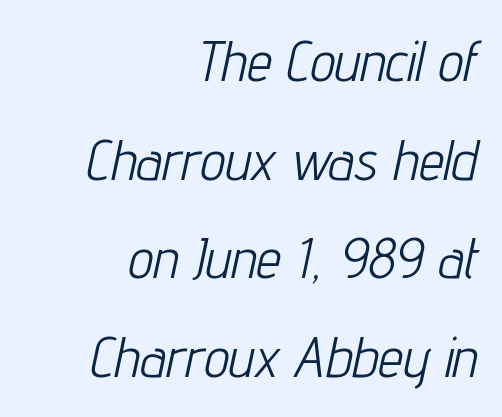
The image shows 56 px light, condensed type, italic (leaning right); set right-aligned, line spacing 1.76x, normal letter spacing, not underlined; low stroke contrast and a medium x-height.
